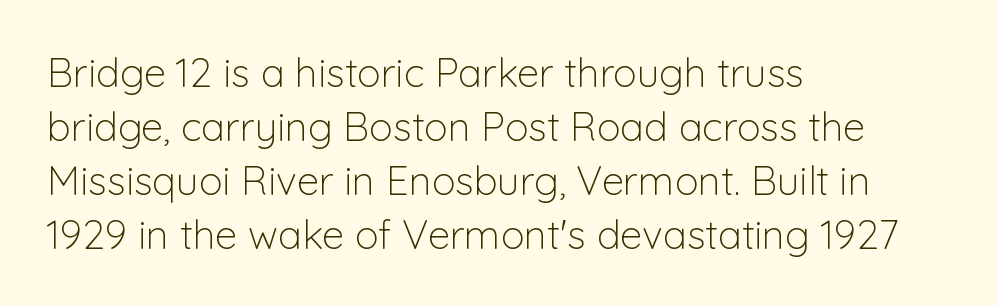
Q: Is the text bold? A: No.
Q: Is the text italic (slanted)? A: No, it is upright.
Q: Is the typeface a serif or a sans-serif typeface? A: Sans-serif.
Q: Is the text underlined? A: No.
Q: How is the paragraph aligned? A: Left-aligned.
Q: Is the spacing between letters normal or unusually wide? A: Normal.
Q: Is the spacing between lines tight, normal or loose? A: Normal.
Q: Width (condensed, normal, or wide)? A: Normal.
Q: Stroke contrast? A: Low.
Q: x-height? A: Medium.
Q: Monospaced? A: No.
